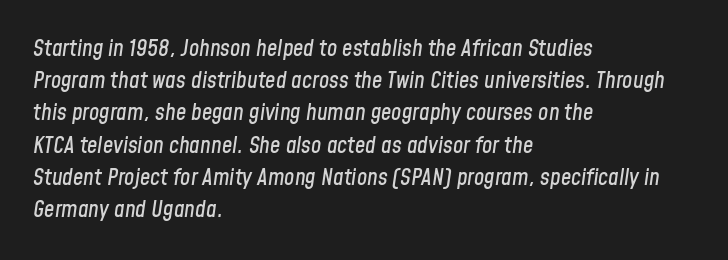
Quick note: underline off. Rendered with sloped, italic letterforms. Compared with a centered layout, this one pins lines to the left instead. Tracking value appears to be zero — textbook default spacing. Compared with typical paragraphs, the rows here are spaced about the same.
